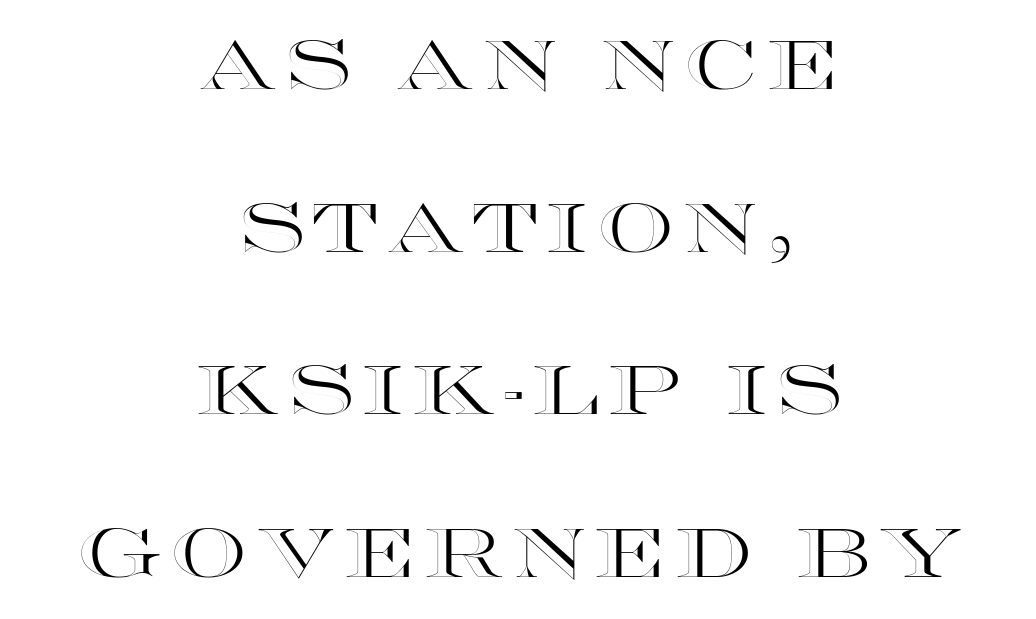
Casual observation: everything's sitting right in the middle. Compared with typical paragraphs, the rows here are farther apart. Spacing verdict: proportional, widths tailored to each character. No italicization has been applied; the sample stays upright.
